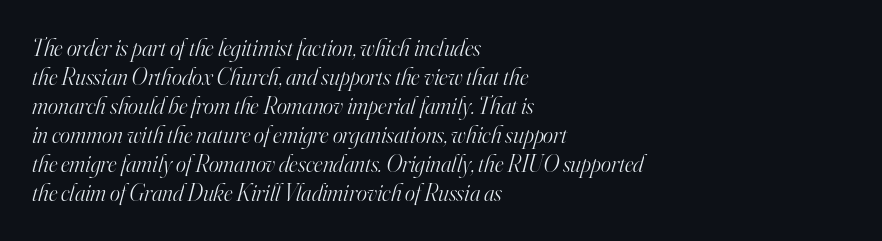
The image shows 24 px text type, italic (leaning right); set left-aligned, line spacing 1.21x, normal letter spacing, not underlined.
